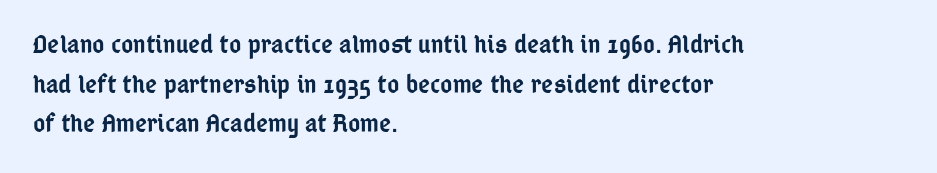
If you measured baseline to baseline, you'd find a middling distance. The typesetting leans somewhat heavy: a semibold. Which margin do the lines hug? The left one — the right edge is uneven. The font's upright variant was chosen for this text.
